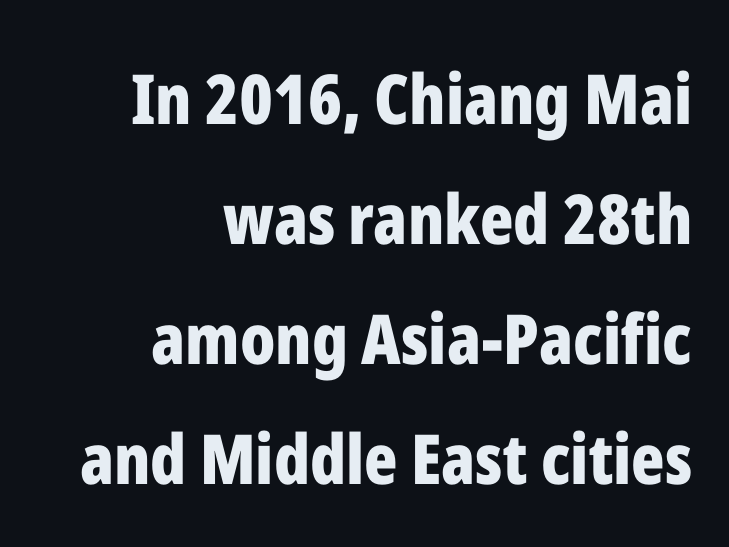
{"serif": "no", "italic": "no", "bold": "yes", "weight": "bold", "width": "condensed", "stroke_contrast": "low", "x_height": "medium", "monospaced": "no", "underline": "no", "align": "right", "line_spacing_ratio": 1.74, "letter_spacing": "normal", "letter_spacing_em": 0.0, "glyph_px": 69}
